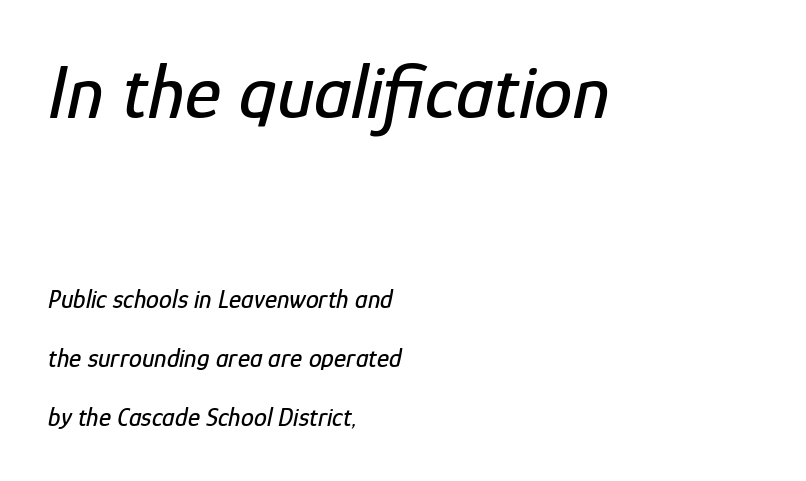
Baseline-to-baseline distance is far greater than the letter height. The letterforms sit shoulder to shoulder at normal distance. Unmarked baselines from the first word to the last. Top chunk: large. Bottom chunk: small.
